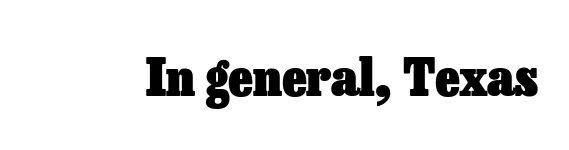
Designer's note — italics off, roman on. The letters advance in unequal steps, a hallmark of proportional type. These lines carry a lot of weight — the face is fully bold. The string is rendered with underlining switched off.
